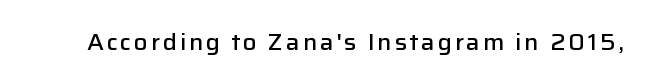
Q: Is the text bold? A: Semi-bold.
Q: Is the text italic (slanted)? A: No, it is upright.
Q: Is the text underlined? A: No.
